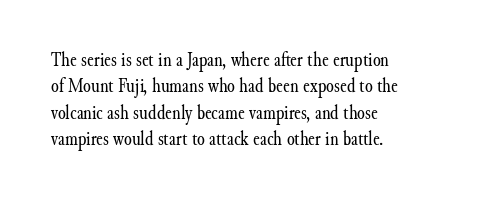
The image shows 20 px text type, upright; set left-aligned, normal line spacing (1.32x), normal letter spacing, not underlined.
